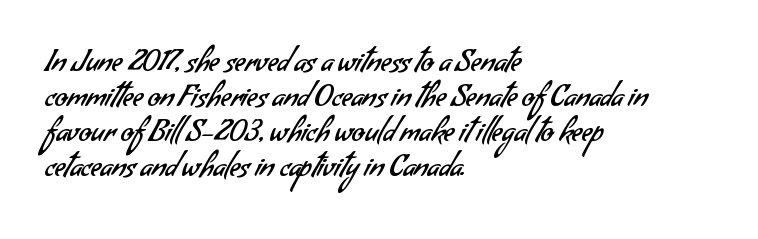
Q: Is the text bold? A: No.
Q: Is the typeface a serif or a sans-serif typeface? A: Sans-serif.
Q: Is the text underlined? A: No.
Q: How is the paragraph aligned? A: Left-aligned.
Q: Is the spacing between letters normal or unusually wide? A: Normal.
Q: Width (condensed, normal, or wide)? A: Normal.
Q: Stroke contrast? A: Low.
Q: x-height? A: Small.
Q: Monospaced? A: No.
